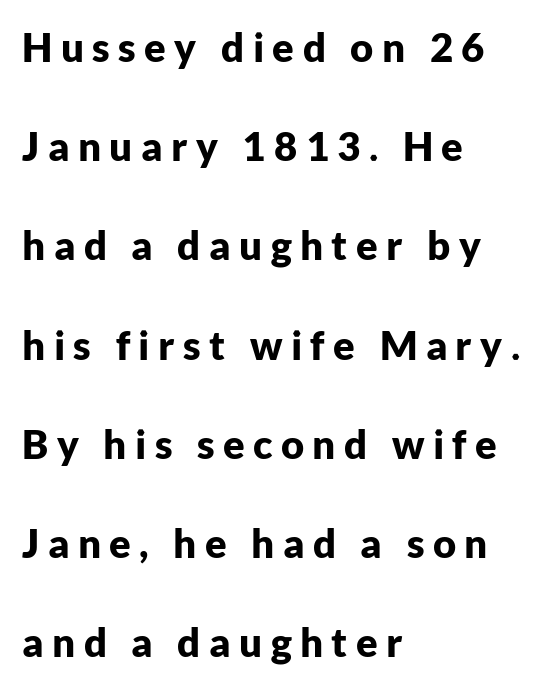
Quick note: underline off. The letters are spread apart with noticeably loose tracking. Does the lettering tilt? It doesn't — this is upright. The space between consecutive lines is lavish. Every letter is thick-stroked: bold, no question. A typesetter would call this proportional, since set widths differ per character.
